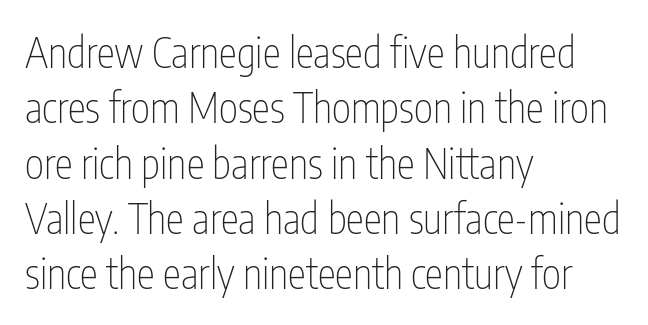
Q: Is the text bold? A: No.
Q: Is the text italic (slanted)? A: No, it is upright.
Q: Is the typeface a serif or a sans-serif typeface? A: Sans-serif.
Q: Is the text underlined? A: No.
Q: How is the paragraph aligned? A: Left-aligned.
Q: Is the spacing between letters normal or unusually wide? A: Normal.
Q: Is the spacing between lines tight, normal or loose? A: Normal.
Q: Width (condensed, normal, or wide)? A: Condensed.
Q: Stroke contrast? A: Low.
Q: x-height? A: Medium.
Q: Monospaced? A: No.
